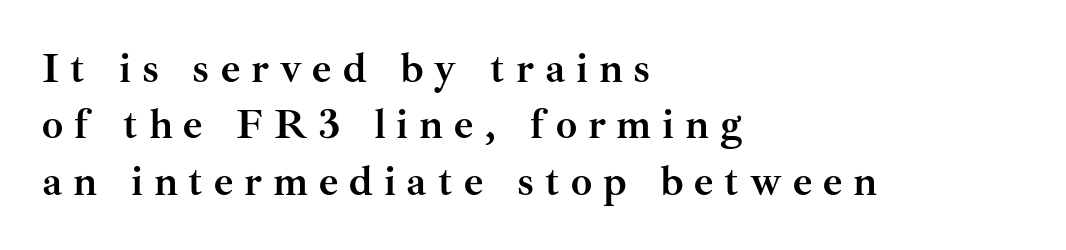
Q: Is the text bold? A: Yes.
Q: Is the text italic (slanted)? A: No, it is upright.
Q: Is the typeface a serif or a sans-serif typeface? A: Serif.
Q: Is the text underlined? A: No.
Q: How is the paragraph aligned? A: Left-aligned.
Q: Is the spacing between letters normal or unusually wide? A: Unusually wide.
Q: Is the spacing between lines tight, normal or loose? A: Normal.
Q: Width (condensed, normal, or wide)? A: Normal.
Q: Stroke contrast? A: Medium.
Q: x-height? A: Small.
Q: Monospaced? A: No.
